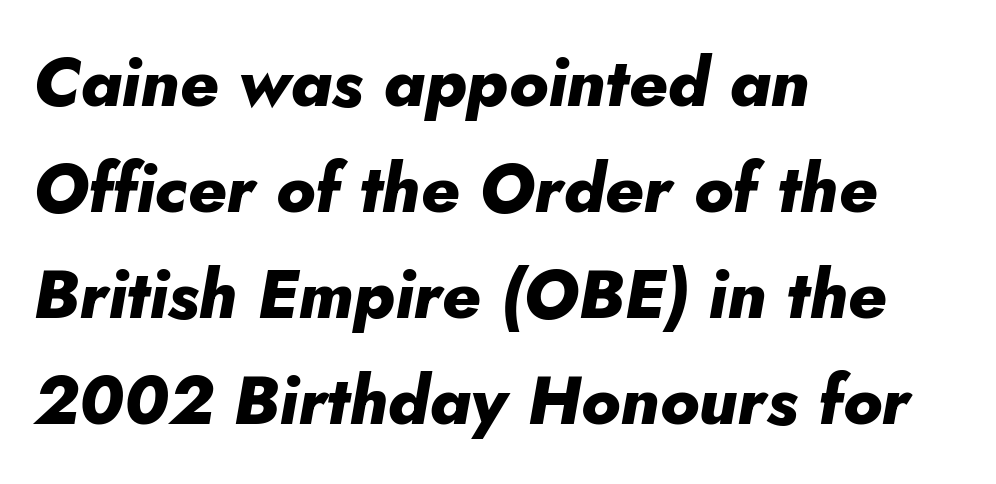
The image shows 68 px heavy type, italic (leaning right); set left-aligned, normal line spacing (1.56x), normal letter spacing, not underlined; low stroke contrast and a small x-height.
